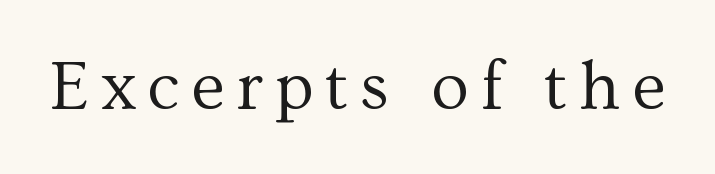
{"serif": "yes", "italic": "no", "bold": "no", "weight": "regular", "width": "normal", "stroke_contrast": "medium", "x_height": "medium", "monospaced": "no", "underline": "no", "glyph_px": 69}
